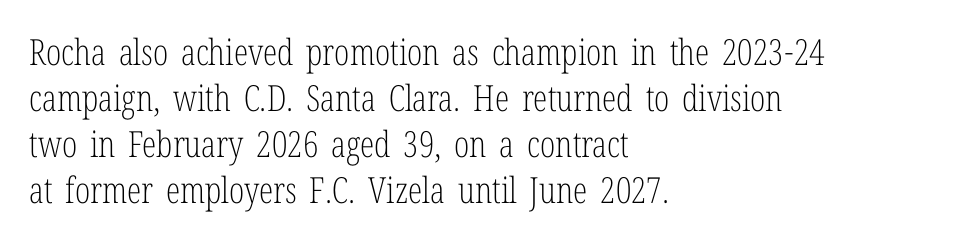
{"serif": "yes", "italic": "no", "bold": "no", "weight": "light", "width": "condensed", "stroke_contrast": "low", "x_height": "medium", "monospaced": "no", "underline": "no", "align": "left", "line_spacing": "normal", "line_spacing_ratio": 1.28, "letter_spacing": "normal", "letter_spacing_em": 0.0, "glyph_px": 36}
